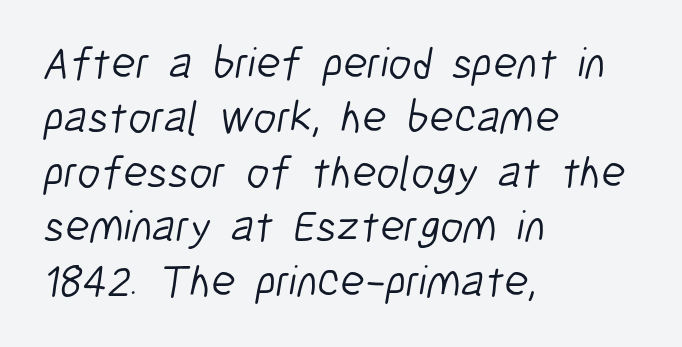
The lines are quadded left. This is not heavy type; no bold has been used. These lines are rendered in a variable-pitch font. Is this a sans? Yes — the strokes have no serifs.
